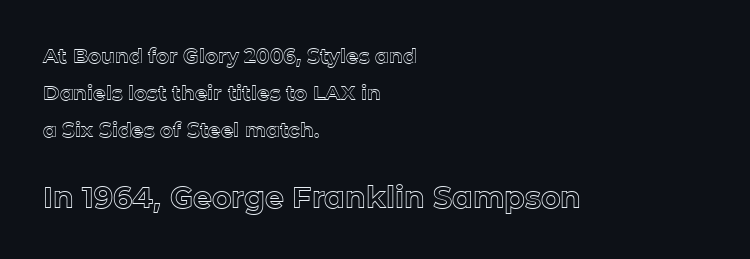
The image shows 30 px text type, upright; set left-aligned, line spacing 1.85x, normal letter spacing, not underlined; the second (bottom) block is 1.5x larger; a medium x-height.
